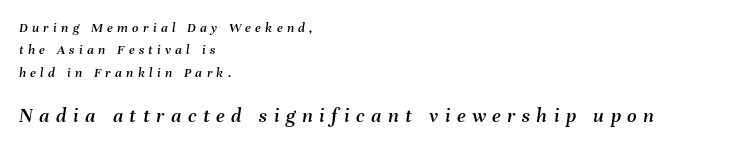
Q: Is the text italic (slanted)? A: Yes, it leans right by about 8 degrees.
Q: Is the text underlined? A: No.
Q: How is the paragraph aligned? A: Left-aligned.
Q: Is the spacing between letters normal or unusually wide? A: Unusually wide.
Q: Is the spacing between lines tight, normal or loose? A: Normal.
Q: Which block of text is set in a larger size, the first (top) or the second (bottom)? A: The second (bottom) one.
